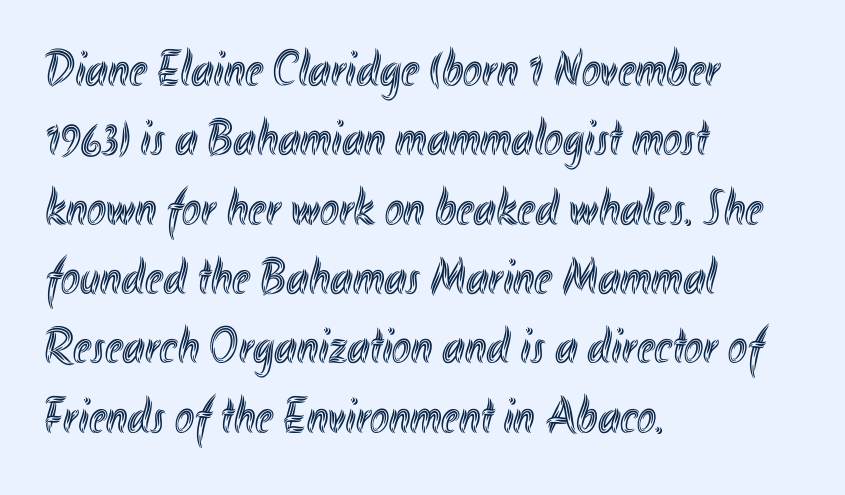
This sample uses plain, unmodified letter spacing. Words float on clear page, feet unadorned. Do the characters align in a grid? No, the font is proportional. In terms of leading, this rendering sits right in the middle.
